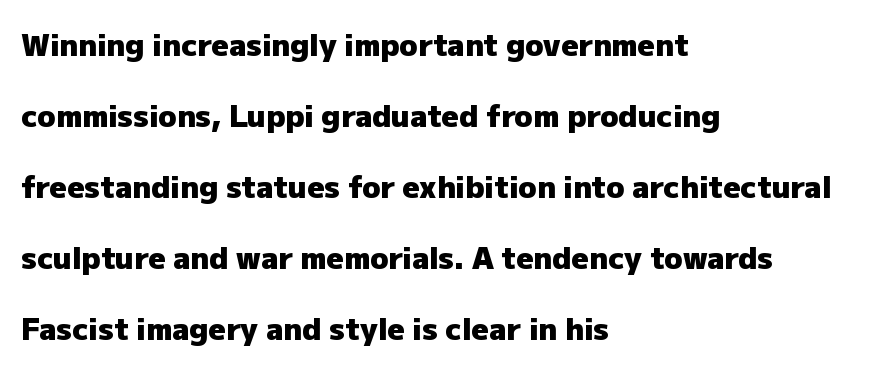
{"serif": "no", "italic": "no", "bold": "yes", "weight": "heavy", "width": "normal", "stroke_contrast": "low", "x_height": "medium", "monospaced": "no", "underline": "no", "align": "left", "line_spacing": "loose", "line_spacing_ratio": 2.37, "letter_spacing": "normal", "letter_spacing_em": 0.0, "glyph_px": 30}
